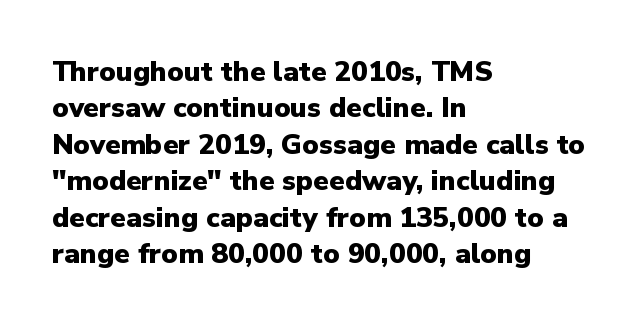
The image shows 28 px heavy sans-serif type, upright; set left-aligned, normal line spacing (1.3x), normal letter spacing, not underlined; low stroke contrast and a medium x-height.
